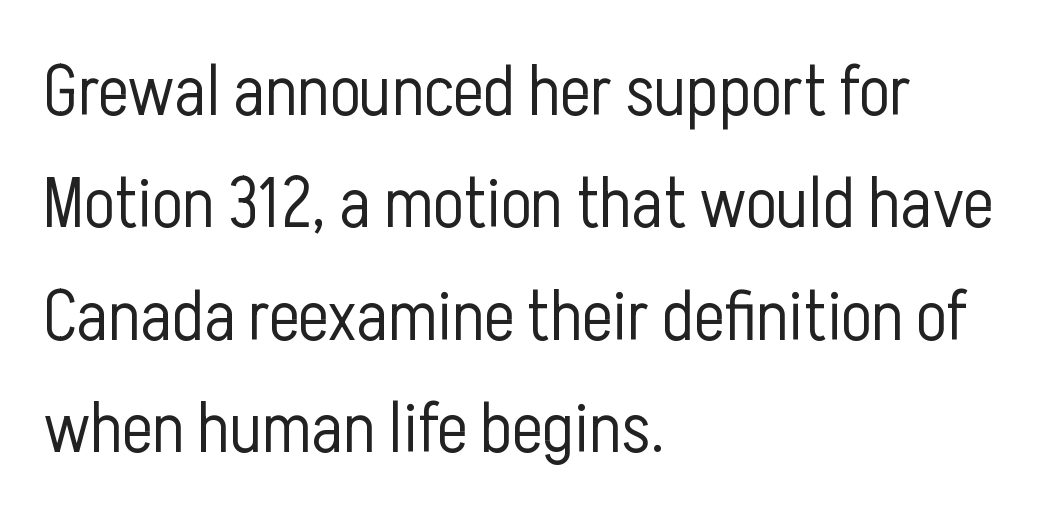
Q: Is the text bold? A: No.
Q: Is the text italic (slanted)? A: No, it is upright.
Q: Is the typeface a serif or a sans-serif typeface? A: Sans-serif.
Q: Is the text underlined? A: No.
Q: How is the paragraph aligned? A: Left-aligned.
Q: Is the spacing between letters normal or unusually wide? A: Normal.
Q: Is the spacing between lines tight, normal or loose? A: Normal.
Q: Width (condensed, normal, or wide)? A: Condensed.
Q: Stroke contrast? A: Low.
Q: x-height? A: Medium.
Q: Monospaced? A: No.
